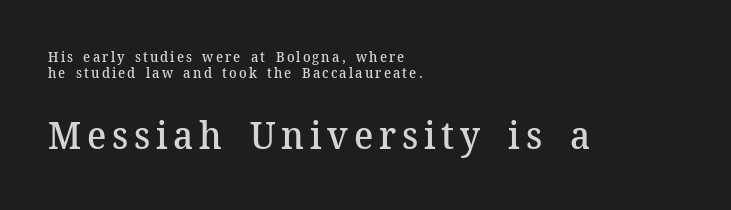
Q: Is the text bold? A: Semi-bold.
Q: Is the text italic (slanted)? A: No, it is upright.
Q: Is the typeface a serif or a sans-serif typeface? A: Serif.
Q: Is the text underlined? A: No.
Q: How is the paragraph aligned? A: Left-aligned.
Q: Which block of text is set in a larger size, the first (top) or the second (bottom)? A: The second (bottom) one.
Q: Width (condensed, normal, or wide)? A: Normal.
Q: Stroke contrast? A: Medium.
Q: x-height? A: Medium.
Q: Monospaced? A: No.
